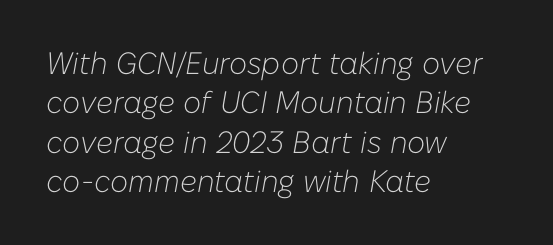
{"italic": "yes", "lean": "right", "slant_degrees": 10, "bold": "no", "weight": "light", "width": "normal", "stroke_contrast": "low", "x_height": "medium", "monospaced": "no", "underline": "no", "align": "left", "line_spacing": "normal", "line_spacing_ratio": 1.27, "letter_spacing": "normal", "letter_spacing_em": 0.0, "glyph_px": 31}
